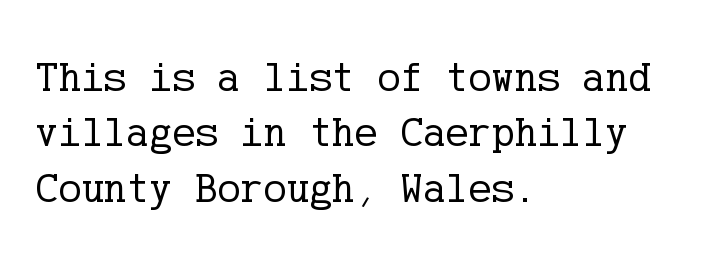
Q: Is the text bold? A: No.
Q: Is the text italic (slanted)? A: No, it is upright.
Q: Is the typeface a serif or a sans-serif typeface? A: Serif.
Q: Is the text underlined? A: No.
Q: How is the paragraph aligned? A: Left-aligned.
Q: Is the spacing between letters normal or unusually wide? A: Normal.
Q: Is the spacing between lines tight, normal or loose? A: Normal.
Q: Width (condensed, normal, or wide)? A: Normal.
Q: Stroke contrast? A: Low.
Q: x-height? A: Medium.
